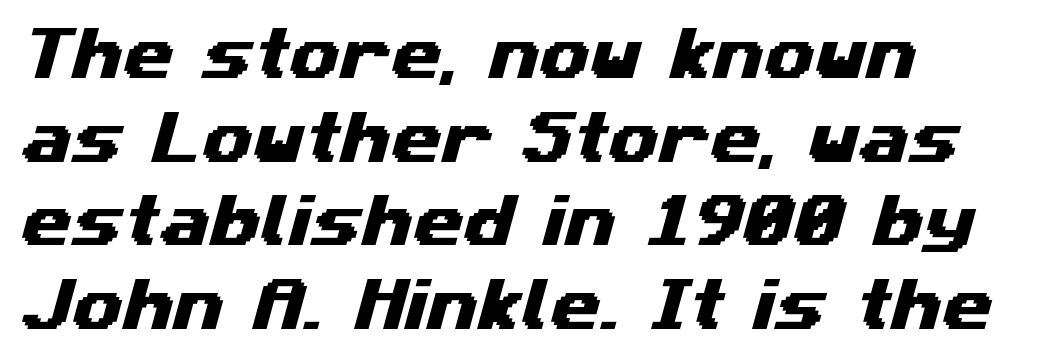
Q: Is the typeface a serif or a sans-serif typeface? A: Sans-serif.
Q: Is the text underlined? A: No.
Q: How is the paragraph aligned? A: Left-aligned.
Q: Is the spacing between letters normal or unusually wide? A: Normal.
Q: Is the spacing between lines tight, normal or loose? A: Normal.
Q: Width (condensed, normal, or wide)? A: Wide.
Q: Stroke contrast? A: Medium.
Q: x-height? A: Medium.
Q: Monospaced? A: No.
